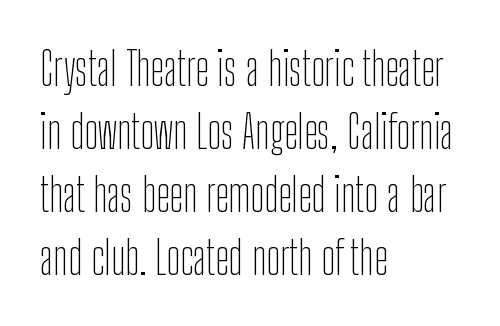
Q: Is the text bold? A: No.
Q: Is the text italic (slanted)? A: No, it is upright.
Q: Is the typeface a serif or a sans-serif typeface? A: Sans-serif.
Q: Is the text underlined? A: No.
Q: How is the paragraph aligned? A: Left-aligned.
Q: Is the spacing between letters normal or unusually wide? A: Normal.
Q: Is the spacing between lines tight, normal or loose? A: Normal.
Q: Width (condensed, normal, or wide)? A: Condensed.
Q: Stroke contrast? A: Low.
Q: x-height? A: Medium.
Q: Monospaced? A: No.
